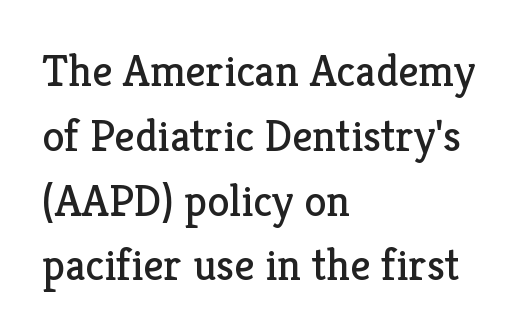
Here the glyphs are tracked normally, forming tight word shapes. Stroke thickness stays within the range of a standard reading face or lighter. Which margin do the lines hug? The left one — the right edge is uneven. Type without underlining.
